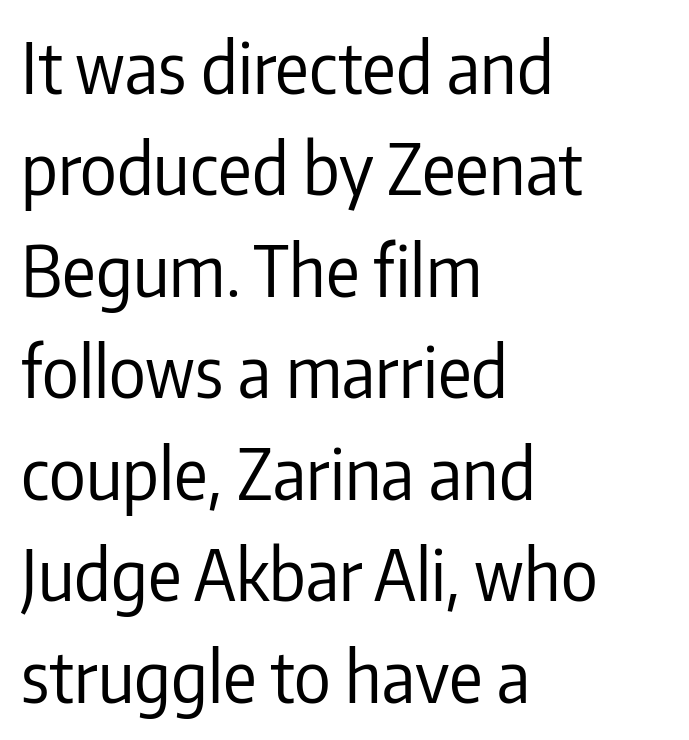
{"serif": "no", "italic": "no", "bold": "no", "weight": "regular", "width": "condensed", "stroke_contrast": "low", "x_height": "medium", "monospaced": "no", "underline": "no", "align": "left", "line_spacing": "normal", "line_spacing_ratio": 1.45, "letter_spacing": "normal", "letter_spacing_em": 0.0, "glyph_px": 70}
